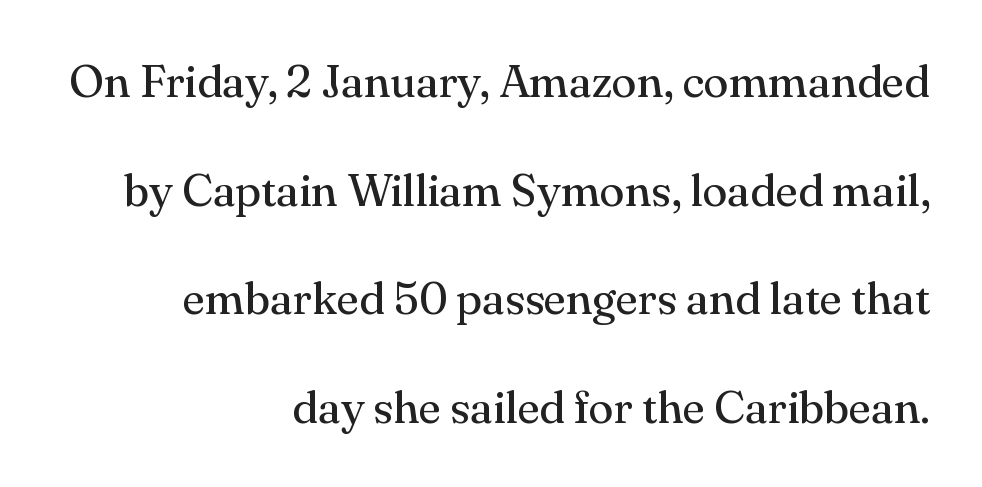
The image shows 46 px regular-weight serif type, upright; set right-aligned, loose line spacing (2.36x), normal letter spacing, not underlined; medium stroke contrast and a small x-height.
